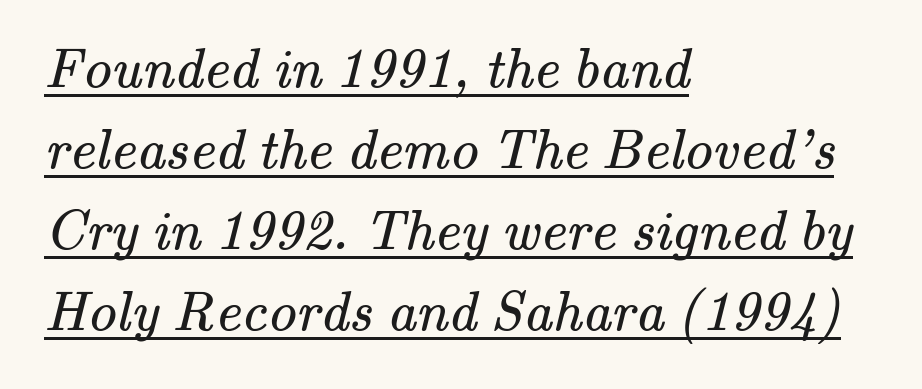
{"serif": "yes", "bold": "no", "weight": "regular", "width": "normal", "stroke_contrast": "medium", "x_height": "small", "monospaced": "no", "underline": "yes", "align": "left", "line_spacing": "normal", "line_spacing_ratio": 1.42, "letter_spacing": "normal", "letter_spacing_em": 0.0, "glyph_px": 57}
